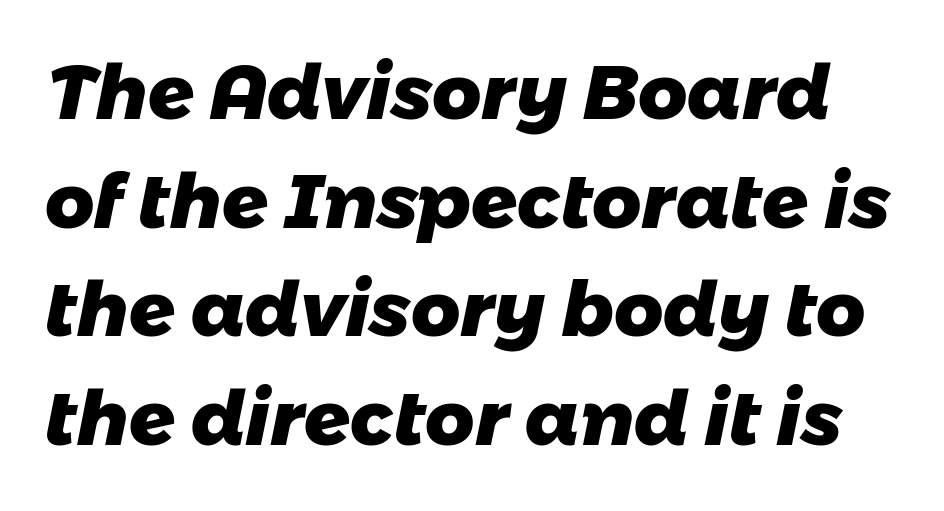
The image shows 76 px heavy sans-serif type; set normal line spacing (1.43x), normal letter spacing, not underlined; low stroke contrast and a medium x-height.
